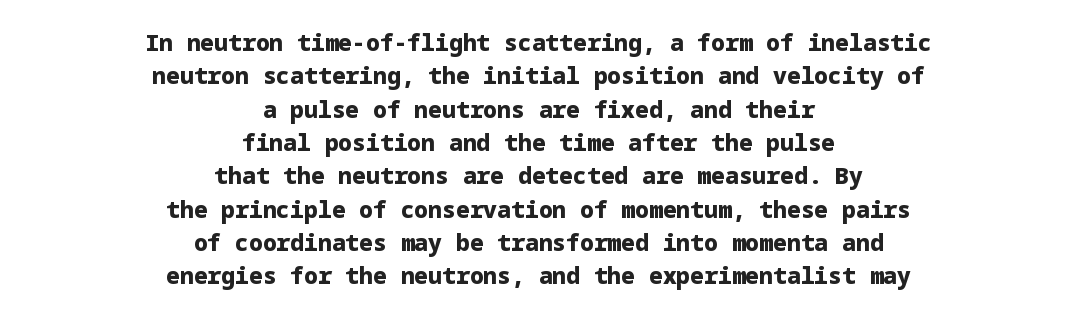
This rendering uses center alignment, leaving both contours irregular but symmetric. Short note: letters normally spaced. The words here are not underlined. Summary of weight: heavy, a full bold. Unlike italic type, these characters show no tilt at all. These lines sit exactly where default settings would place them.
